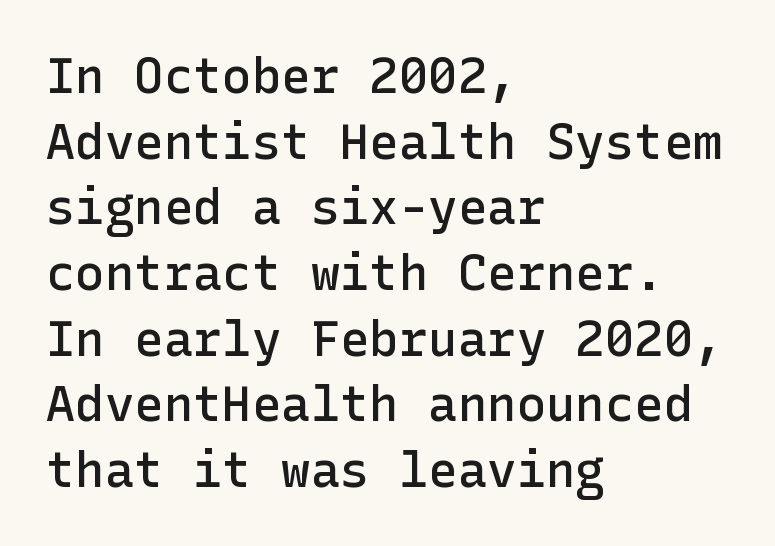
Q: Is the text bold? A: Semi-bold.
Q: Is the text italic (slanted)? A: No, it is upright.
Q: Is the typeface a serif or a sans-serif typeface? A: Sans-serif.
Q: Is the text underlined? A: No.
Q: How is the paragraph aligned? A: Left-aligned.
Q: Is the spacing between letters normal or unusually wide? A: Normal.
Q: Is the spacing between lines tight, normal or loose? A: Normal.
Q: Width (condensed, normal, or wide)? A: Normal.
Q: Stroke contrast? A: Low.
Q: x-height? A: Medium.
